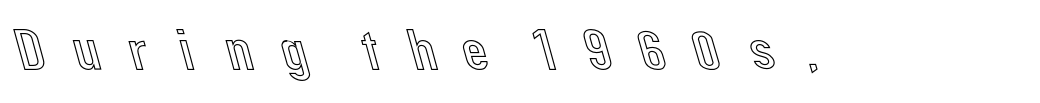
What stands out about the letter spacing? Its width — letters are far apart. The rendering uses natural spacing where letterforms have individual widths. The string is rendered with underlining switched off.
